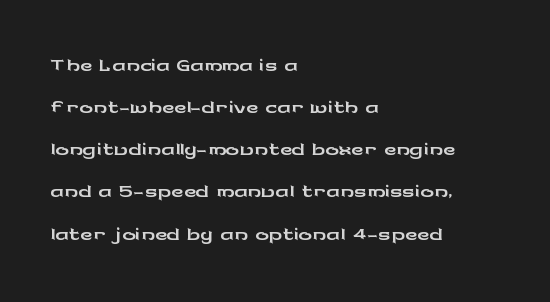
Q: Is the text italic (slanted)? A: No, it is upright.
Q: Is the typeface a serif or a sans-serif typeface? A: Sans-serif.
Q: Is the text underlined? A: No.
Q: How is the paragraph aligned? A: Left-aligned.
Q: Is the spacing between letters normal or unusually wide? A: Normal.
Q: Width (condensed, normal, or wide)? A: Wide.
Q: Stroke contrast? A: Low.
Q: x-height? A: Medium.
Q: Monospaced? A: No.
